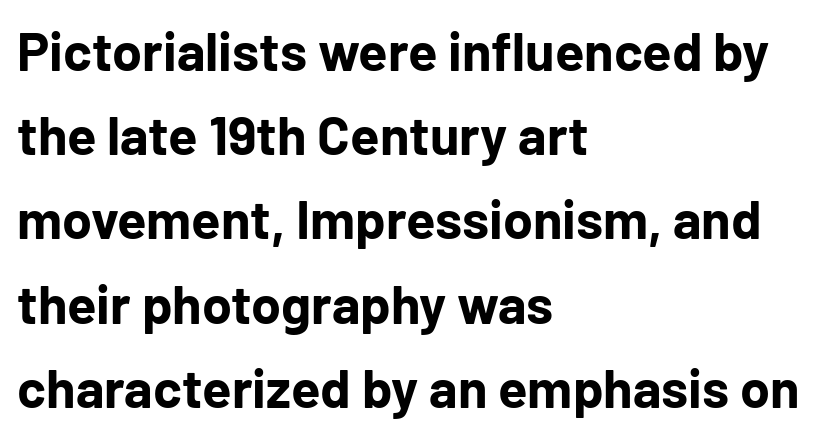
Are there feet on the stems? There aren't — it's a sans. The ragged edge is on the right, which tells us the setting is flush left. Nope, not italic — everything's standing straight. The space between consecutive lines is moderate. Glyph-to-glyph distance matches everyday printed text.
